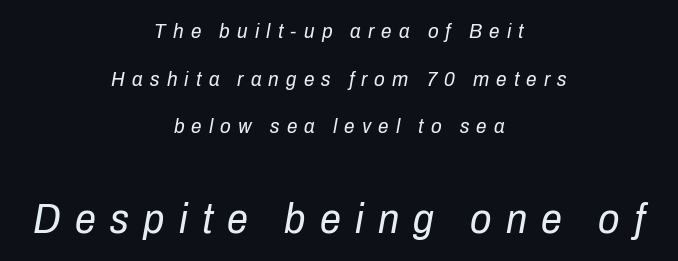
The words here are not underlined. A light-to-regular cut is what we see here. There is plenty of visible air inserted between adjacent glyphs. The font's italic variant was chosen for this text.
